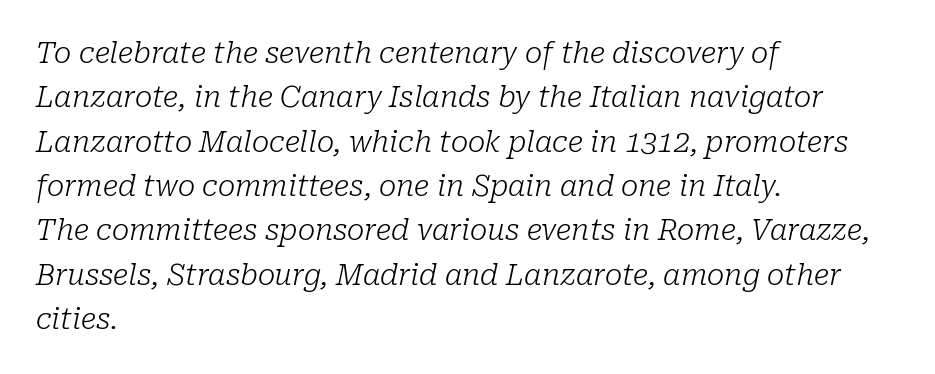
Q: Is the text bold? A: No.
Q: Is the text italic (slanted)? A: Yes, it leans right by about 10 degrees.
Q: Is the typeface a serif or a sans-serif typeface? A: Serif.
Q: Is the text underlined? A: No.
Q: How is the paragraph aligned? A: Left-aligned.
Q: Is the spacing between letters normal or unusually wide? A: Normal.
Q: Is the spacing between lines tight, normal or loose? A: Normal.
Q: Width (condensed, normal, or wide)? A: Normal.
Q: Stroke contrast? A: Low.
Q: x-height? A: Medium.
Q: Monospaced? A: No.
